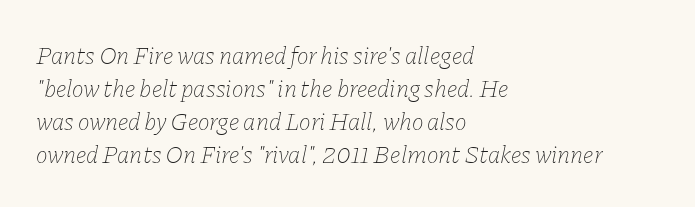
The image shows 25 px text type, italic (leaning right); set left-aligned, normal line spacing (1.32x), normal letter spacing, not underlined.
